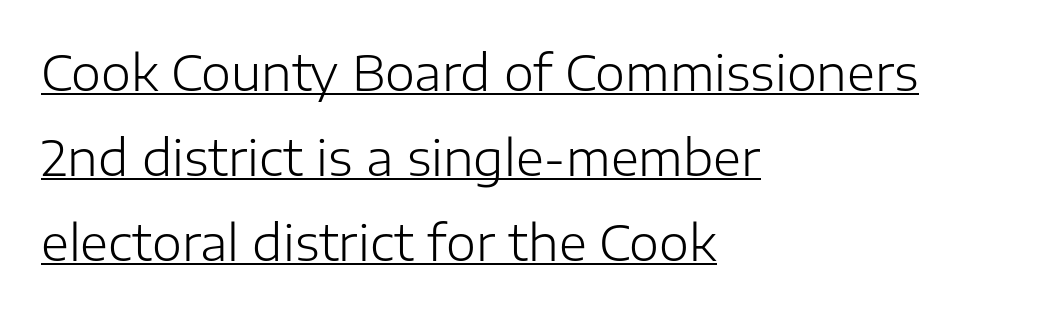
Q: Is the text bold? A: No.
Q: Is the text italic (slanted)? A: No, it is upright.
Q: Is the typeface a serif or a sans-serif typeface? A: Sans-serif.
Q: Is the text underlined? A: Yes.
Q: How is the paragraph aligned? A: Left-aligned.
Q: Is the spacing between letters normal or unusually wide? A: Normal.
Q: Width (condensed, normal, or wide)? A: Normal.
Q: Stroke contrast? A: Low.
Q: x-height? A: Medium.
Q: Monospaced? A: No.
